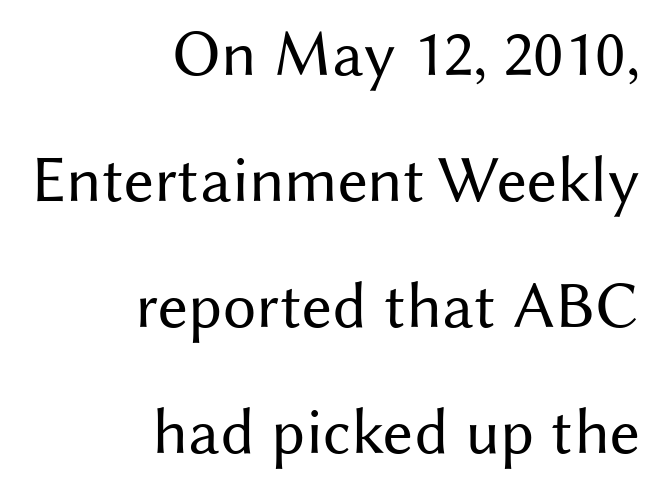
{"serif": "no", "italic": "no", "bold": "no", "weight": "regular", "width": "normal", "stroke_contrast": "medium", "x_height": "medium", "monospaced": "no", "underline": "no", "align": "right", "line_spacing": "loose", "line_spacing_ratio": 1.91, "letter_spacing": "normal", "letter_spacing_em": 0.0, "glyph_px": 66}
